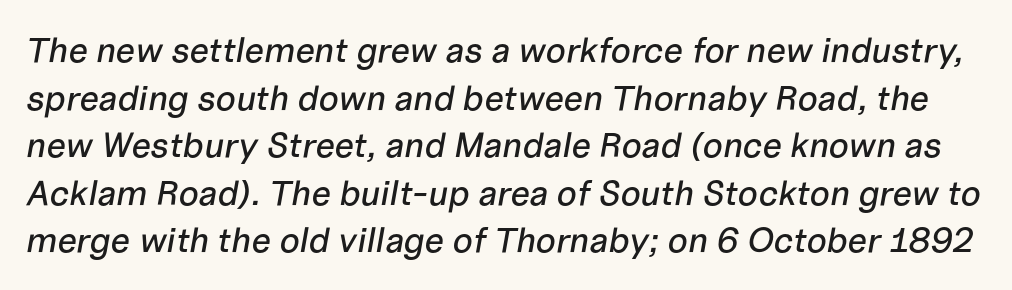
The image shows 35 px text type, italic (leaning right); set normal line spacing (1.36x), normal letter spacing, not underlined; low stroke contrast and a medium x-height.
